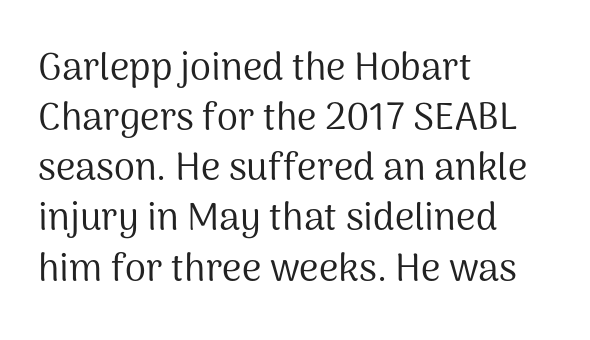
{"serif": "no", "italic": "no", "bold": "no", "weight": "regular", "width": "normal", "stroke_contrast": "medium", "x_height": "medium", "monospaced": "no", "underline": "no", "align": "left", "line_spacing": "normal", "line_spacing_ratio": 1.32, "letter_spacing": "normal", "letter_spacing_em": 0.0, "glyph_px": 38}
